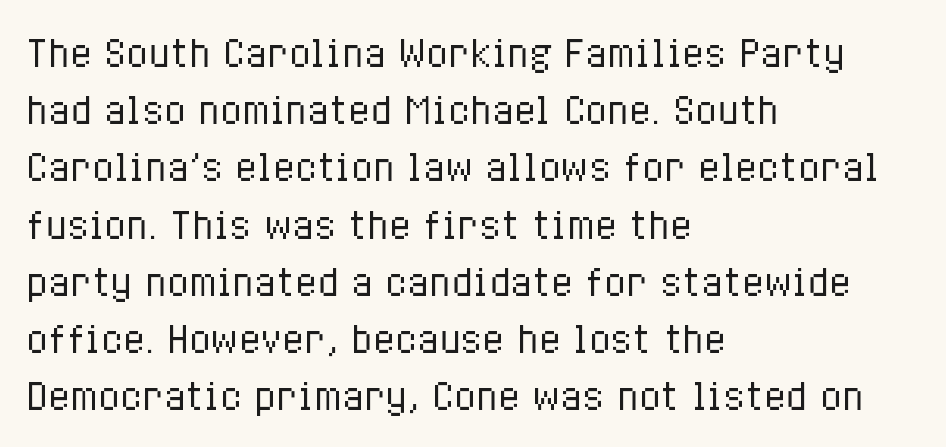
Q: Is the text bold? A: No.
Q: Is the text italic (slanted)? A: No, it is upright.
Q: Is the text underlined? A: No.
Q: How is the paragraph aligned? A: Left-aligned.
Q: Is the spacing between letters normal or unusually wide? A: Normal.
Q: Is the spacing between lines tight, normal or loose? A: Normal.
Q: Width (condensed, normal, or wide)? A: Condensed.
Q: Stroke contrast? A: Low.
Q: x-height? A: Medium.
Q: Monospaced? A: No.
